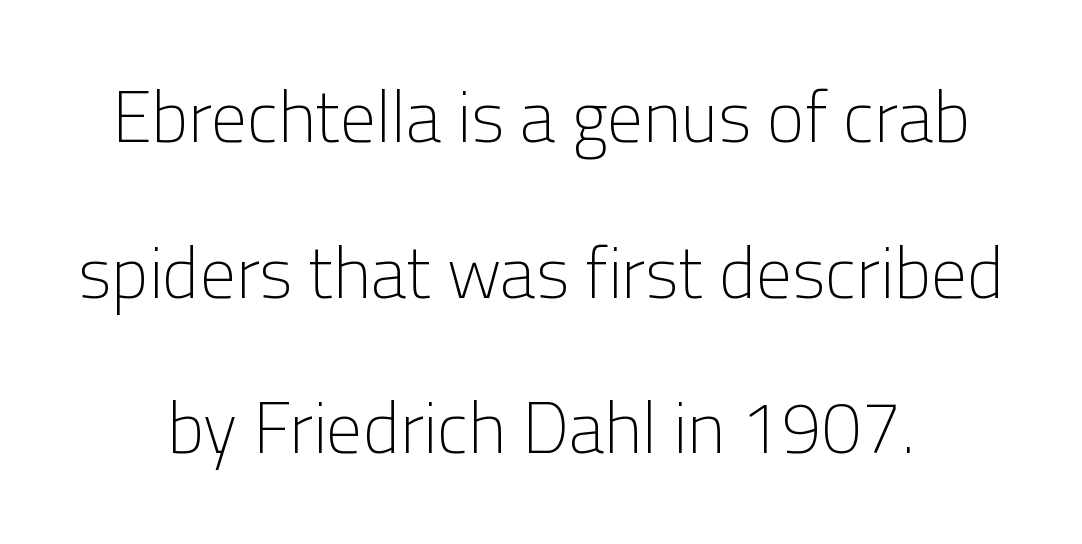
The image shows 72 px light sans-serif type, upright; set loose line spacing (2.16x), normal letter spacing, not underlined; low stroke contrast and a medium x-height.
